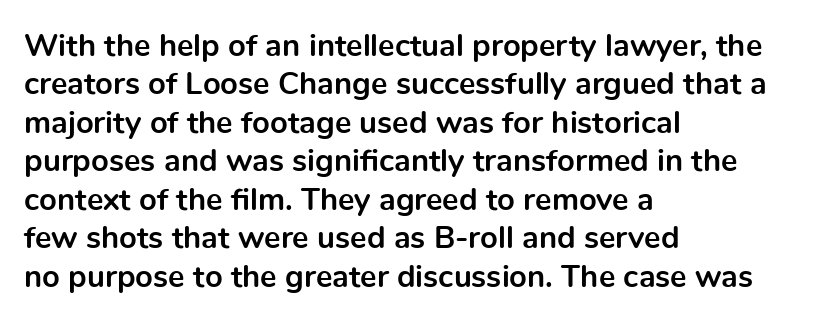
{"serif": "no", "italic": "no", "bold": "yes", "weight": "bold", "width": "normal", "x_height": "medium", "monospaced": "no", "underline": "no", "align": "left", "line_spacing_ratio": 1.24, "letter_spacing": "normal", "letter_spacing_em": 0.0, "glyph_px": 31}
